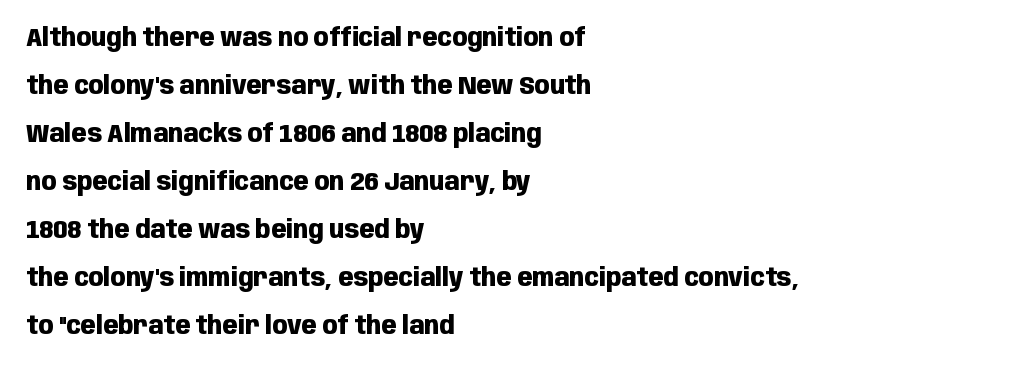
The image shows 25 px bold type, upright; set left-aligned, loose line spacing (1.92x), normal letter spacing, not underlined.
